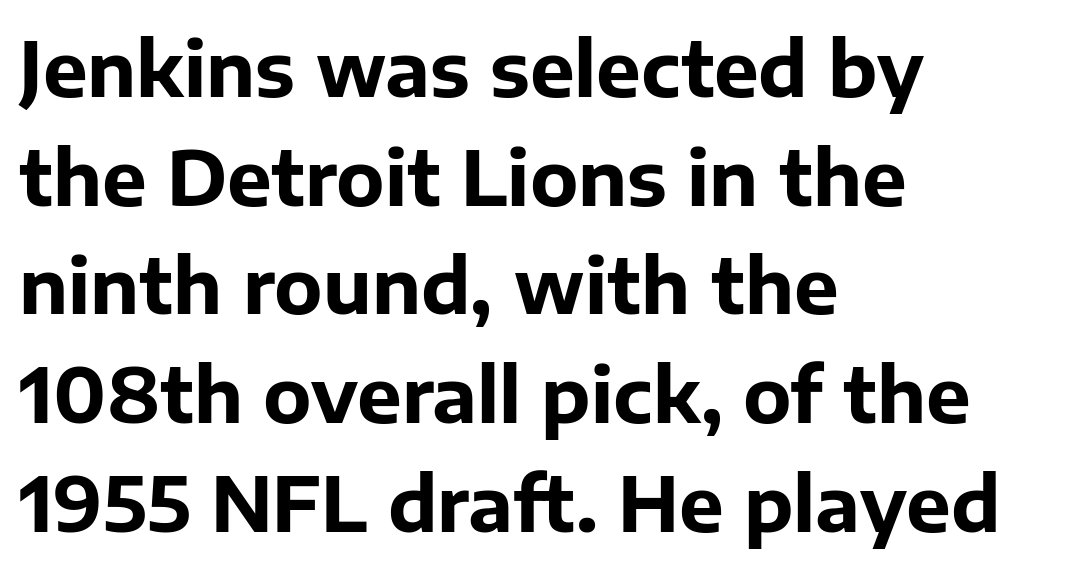
Q: Is the text bold? A: Yes.
Q: Is the text italic (slanted)? A: No, it is upright.
Q: Is the typeface a serif or a sans-serif typeface? A: Sans-serif.
Q: Is the text underlined? A: No.
Q: How is the paragraph aligned? A: Left-aligned.
Q: Is the spacing between letters normal or unusually wide? A: Normal.
Q: Is the spacing between lines tight, normal or loose? A: Normal.
Q: Width (condensed, normal, or wide)? A: Normal.
Q: Stroke contrast? A: Low.
Q: x-height? A: Medium.
Q: Monospaced? A: No.
